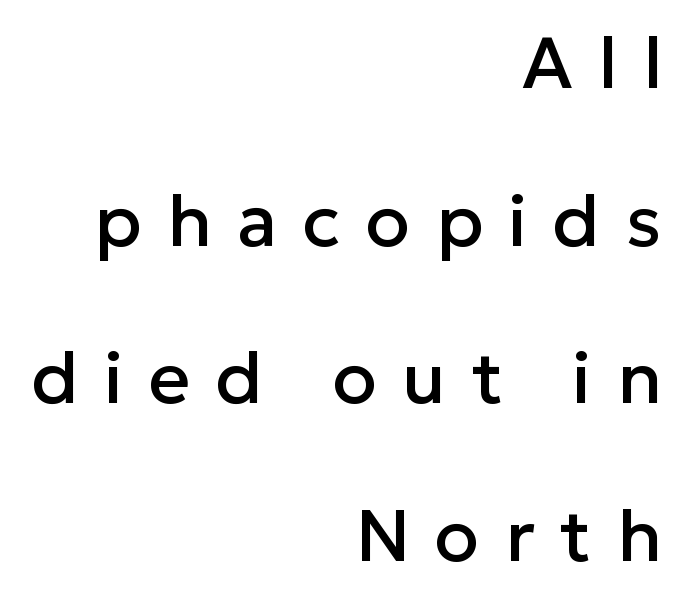
The image shows 73 px sans-serif type, upright; set right-aligned, loose line spacing (2.16x), unusually wide letter spacing (+0.35 em), not underlined; low stroke contrast and a medium x-height.
